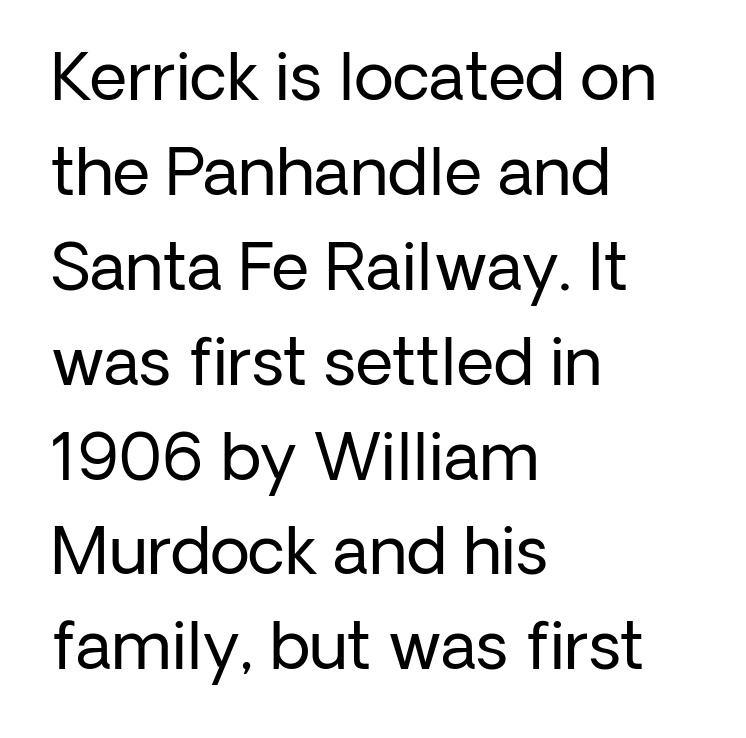
Q: Is the text bold? A: No.
Q: Is the text italic (slanted)? A: No, it is upright.
Q: Is the typeface a serif or a sans-serif typeface? A: Sans-serif.
Q: Is the text underlined? A: No.
Q: How is the paragraph aligned? A: Left-aligned.
Q: Is the spacing between letters normal or unusually wide? A: Normal.
Q: Is the spacing between lines tight, normal or loose? A: Normal.
Q: Width (condensed, normal, or wide)? A: Normal.
Q: Stroke contrast? A: Low.
Q: x-height? A: Medium.
Q: Monospaced? A: No.
